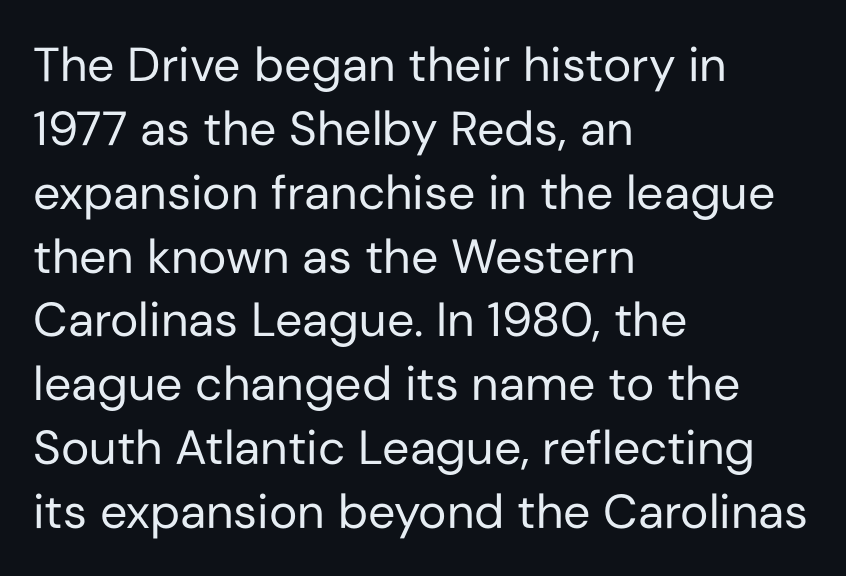
The tracking reads as untouched default to a designer's eye. Spacing verdict: proportional, widths tailored to each character. Evenly set lines give the paragraph a standard silhouette. Heft: none added — not bold.
